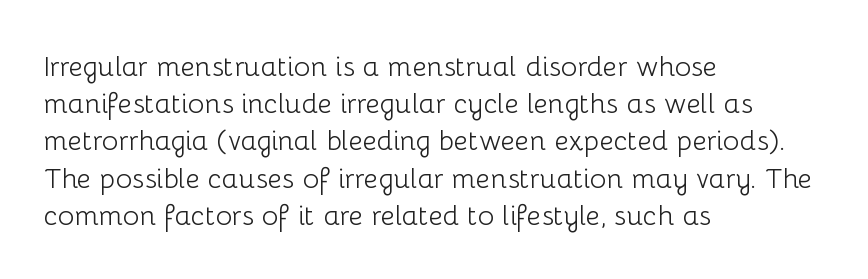
{"serif": "no", "italic": "no", "bold": "no", "weight": "light", "width": "normal", "stroke_contrast": "low", "x_height": "medium", "monospaced": "no", "underline": "no", "align": "left", "line_spacing": "normal", "line_spacing_ratio": 1.33, "letter_spacing": "normal", "letter_spacing_em": 0.0, "glyph_px": 28}
